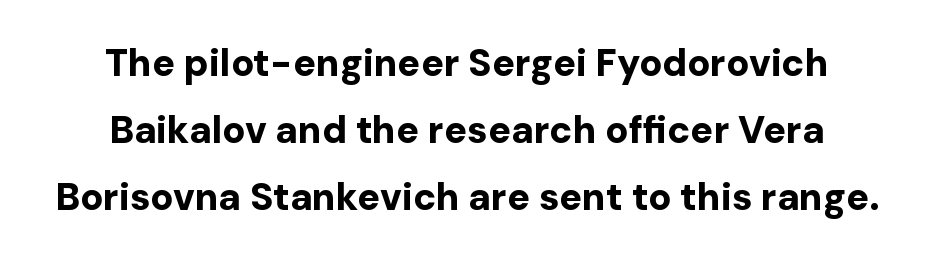
{"serif": "no", "italic": "no", "bold": "yes", "weight": "bold", "width": "normal", "stroke_contrast": "low", "x_height": "medium", "monospaced": "no", "underline": "no", "align": "center", "line_spacing_ratio": 1.76, "letter_spacing": "normal", "letter_spacing_em": 0.0, "glyph_px": 38}
